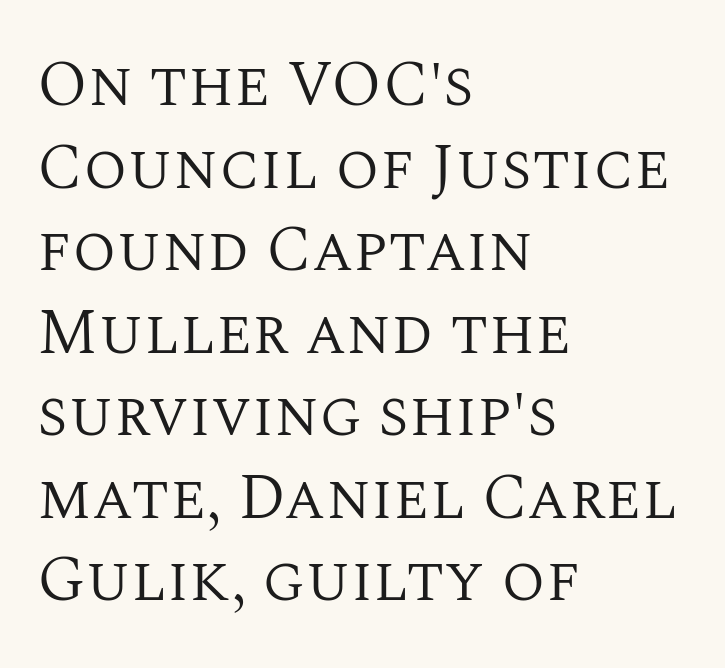
Q: Is the text bold? A: No.
Q: Is the text italic (slanted)? A: No, it is upright.
Q: Is the typeface a serif or a sans-serif typeface? A: Serif.
Q: Is the text underlined? A: No.
Q: How is the paragraph aligned? A: Left-aligned.
Q: Is the spacing between letters normal or unusually wide? A: Normal.
Q: Is the spacing between lines tight, normal or loose? A: Normal.
Q: Width (condensed, normal, or wide)? A: Normal.
Q: Stroke contrast? A: Medium.
Q: x-height? A: Large.
Q: Monospaced? A: No.
